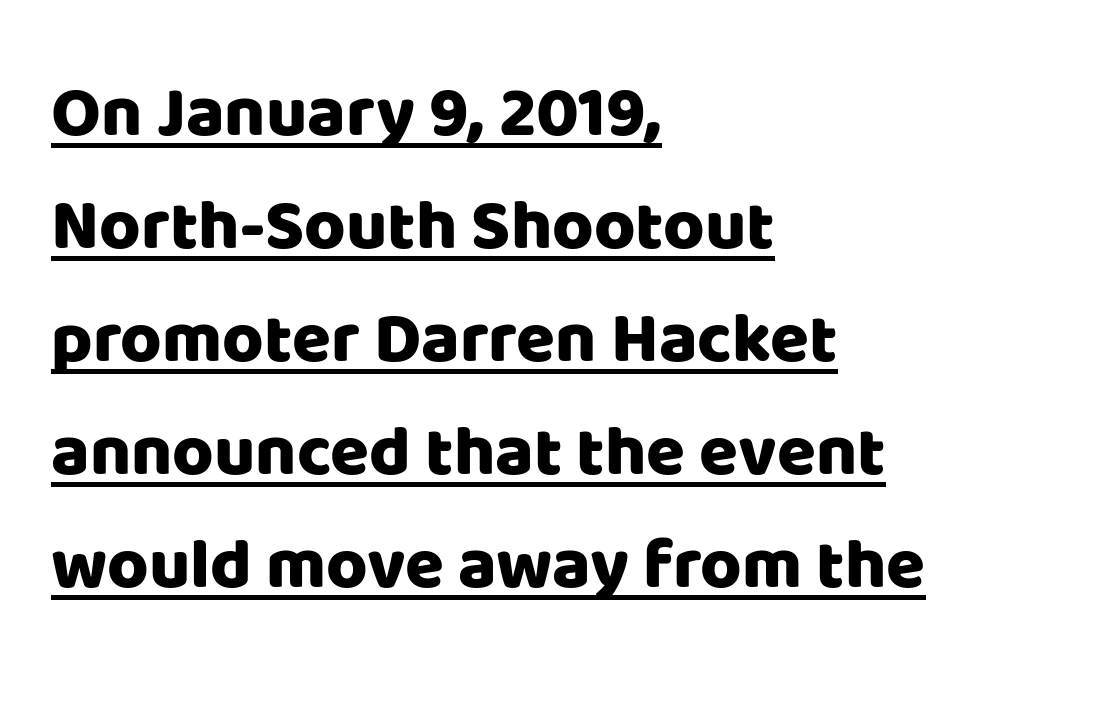
One glance says typical: line gaps are just what's usual. The face used here is proportionally spaced, like ordinary book or web type. No italicization has been applied; the sample stays upright. Regarding serifs, this sample does without them.
